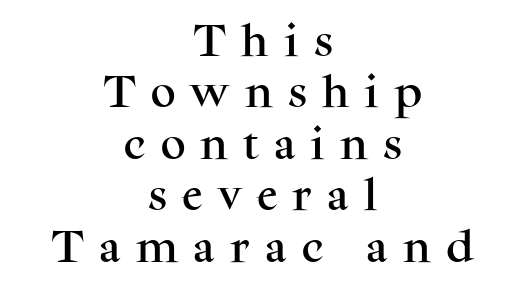
Q: Is the text italic (slanted)? A: No, it is upright.
Q: Is the typeface a serif or a sans-serif typeface? A: Serif.
Q: Is the text underlined? A: No.
Q: How is the paragraph aligned? A: Centered.
Q: Is the spacing between letters normal or unusually wide? A: Unusually wide.
Q: Is the spacing between lines tight, normal or loose? A: Normal.
Q: Width (condensed, normal, or wide)? A: Normal.
Q: Stroke contrast? A: Medium.
Q: x-height? A: Medium.
Q: Monospaced? A: No.
